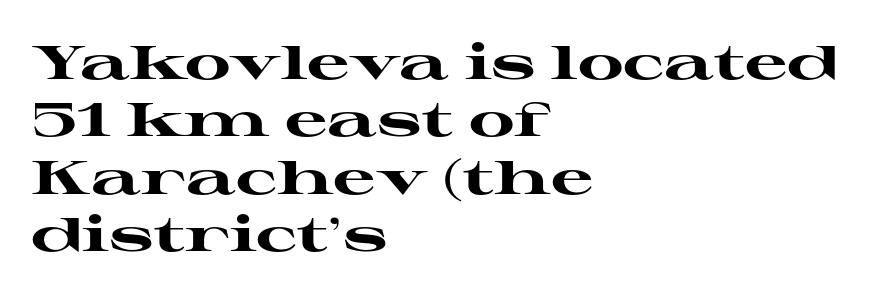
The image shows 47 px heavy, wide serif type, upright; set left-aligned, line spacing 1.22x, normal letter spacing, not underlined; high stroke contrast and a medium x-height.
